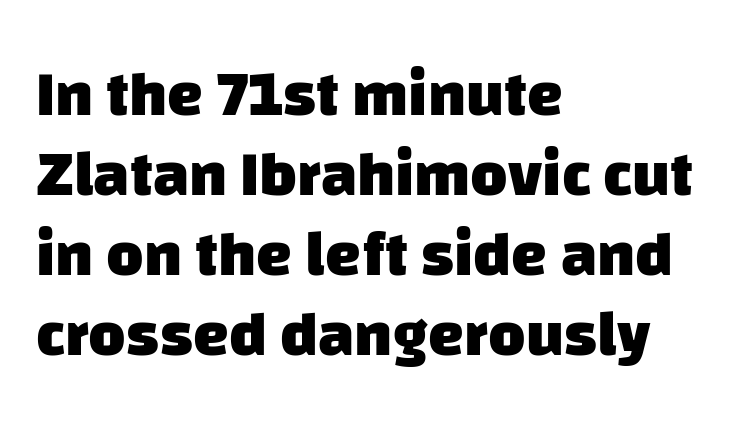
{"serif": "no", "bold": "yes", "weight": "heavy", "width": "normal", "stroke_contrast": "low", "x_height": "large", "monospaced": "no", "underline": "no", "align": "left", "line_spacing": "normal", "line_spacing_ratio": 1.25, "letter_spacing": "normal", "letter_spacing_em": 0.0, "glyph_px": 64}
